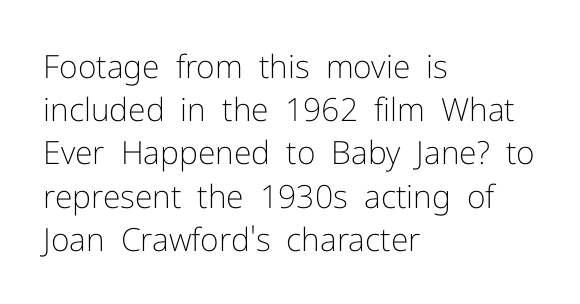
{"serif": "no", "italic": "no", "bold": "no", "weight": "light", "width": "normal", "stroke_contrast": "low", "x_height": "medium", "monospaced": "no", "underline": "no", "align": "left", "line_spacing": "normal", "line_spacing_ratio": 1.35, "letter_spacing": "normal", "letter_spacing_em": 0.0, "glyph_px": 32}
